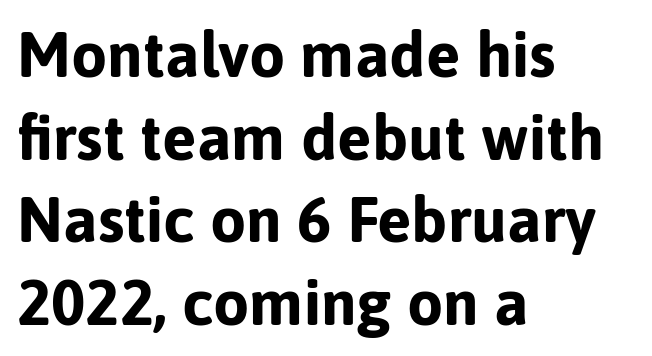
Here the glyphs are tracked normally, forming tight word shapes. The ragged edge is on the right, which tells us the setting is flush left. Do the characters align in a grid? No, the font is proportional. Upright lettering throughout. The designer went with a sans here, leaving each stem footless.
